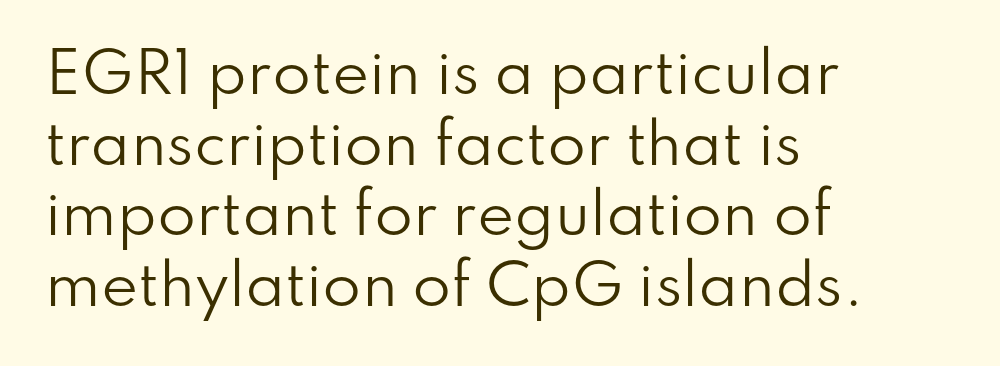
The image shows 56 px regular-weight sans-serif type, upright; set left-aligned, normal line spacing (1.26x), normal letter spacing, not underlined; low stroke contrast and a small x-height.
